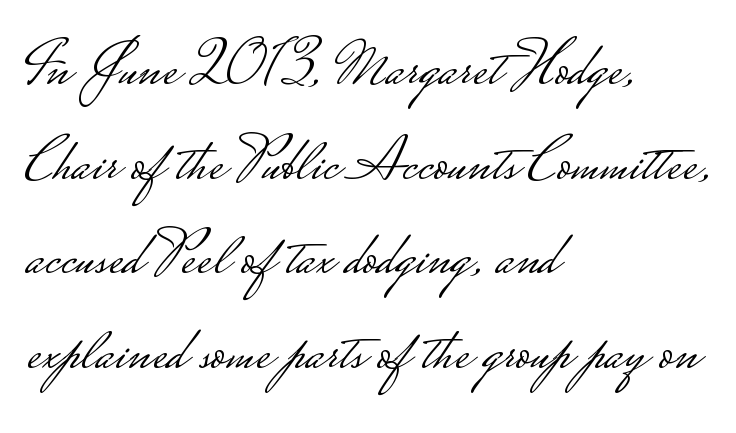
The image shows 64 px light, wide sans-serif type; set left-aligned, normal line spacing (1.48x), normal letter spacing, not underlined; low stroke contrast.
